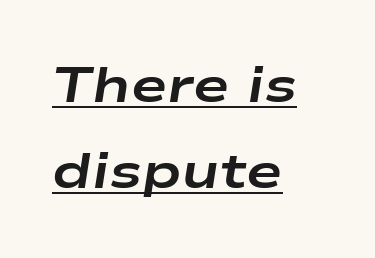
{"italic": "yes", "lean": "right", "slant_degrees": 9, "bold": "yes", "weight": "bold", "width": "wide", "stroke_contrast": "low", "x_height": "medium", "monospaced": "no", "underline": "yes", "align": "left", "line_spacing_ratio": 1.75, "letter_spacing": "normal", "letter_spacing_em": 0.0, "glyph_px": 49}
